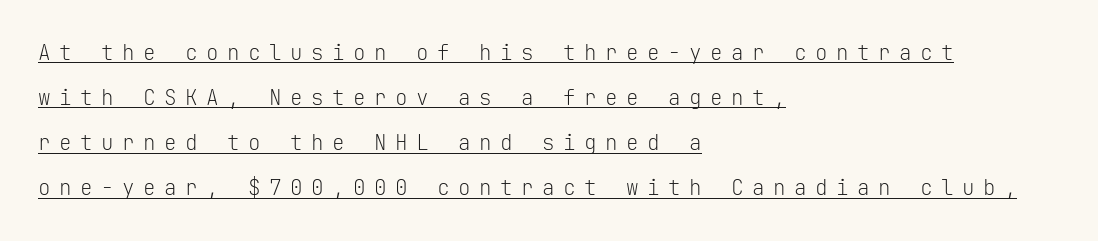
{"italic": "no", "bold": "no", "underline": "yes", "align": "left", "line_spacing": "loose", "line_spacing_ratio": 2.15, "letter_spacing": "wide", "letter_spacing_em": 0.4, "glyph_px": 21}
